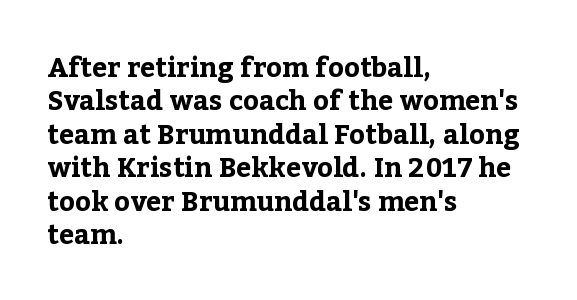
The image shows 27 px bold type, upright; set left-aligned, line spacing 1.24x, normal letter spacing, not underlined.
